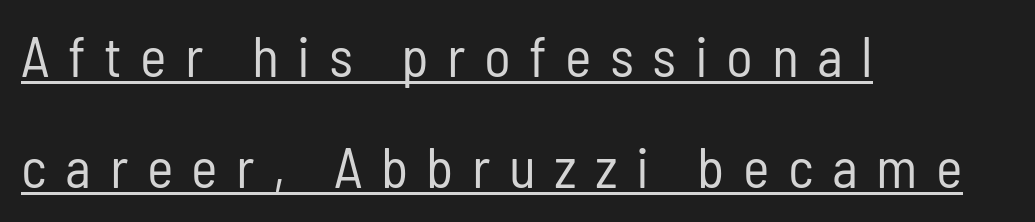
Designer's note — italics off, roman on. Glance below the letters and you will spot a drawn line. Is the block centered? No — it sits flush against the left margin. Look at the tracking — it's clearly loosened, letters drifting apart. Font category for this specimen: sans-serif.
